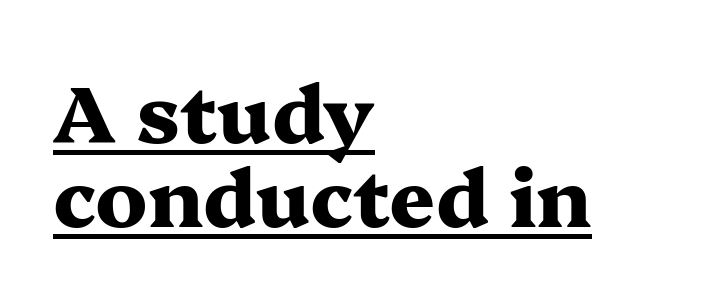
Line starts are locked; line ends wander. The tracking reads as untouched default to a designer's eye. Typographically, this falls in the serif category. Do the characters align in a grid? No, the font is proportional. Ascenders rise straight up at ninety degrees. Caption: lettering with a line underneath.
